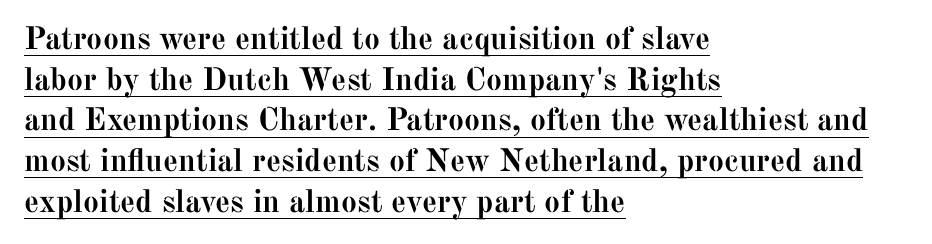
The image shows 32 px semibold serif type, upright; set left-aligned, normal line spacing (1.27x), normal letter spacing, underlined; medium stroke contrast and a medium x-height.
